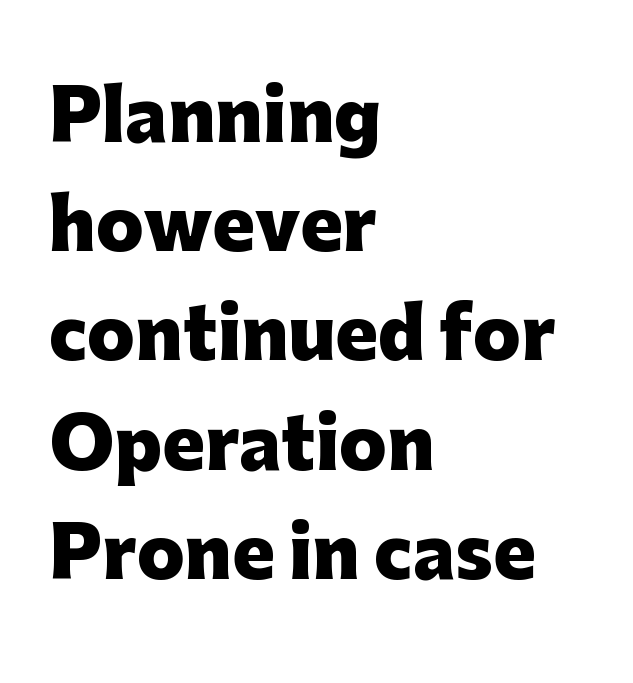
The image shows 70 px heavy sans-serif type, upright; set left-aligned, normal line spacing (1.56x), normal letter spacing, not underlined; low stroke contrast and a medium x-height.
